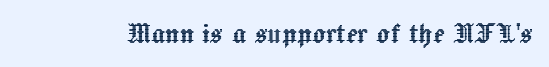
{"italic": "no", "width": "normal", "x_height": "medium", "monospaced": "no", "underline": "no", "letter_spacing": "normal", "letter_spacing_em": 0.0, "glyph_px": 34}
